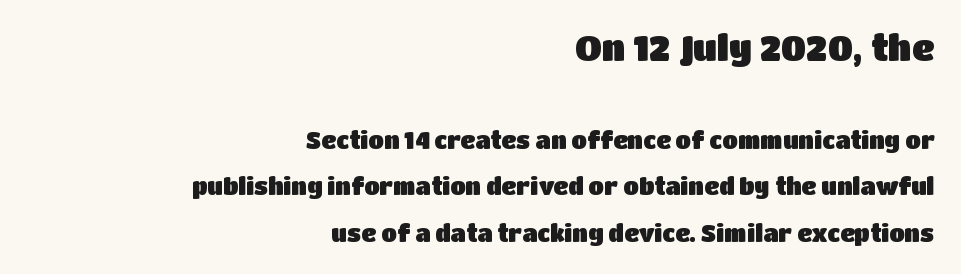
The letters stand upright; this is a roman face. In CSS terms this would be text-align: right. The more generous point size was reserved for the upper chunk. To sum up the face: it is a sans, with no serifs. This rendering features lettering with no underline. Default kerning and tracking; the words read as compact shapes.
